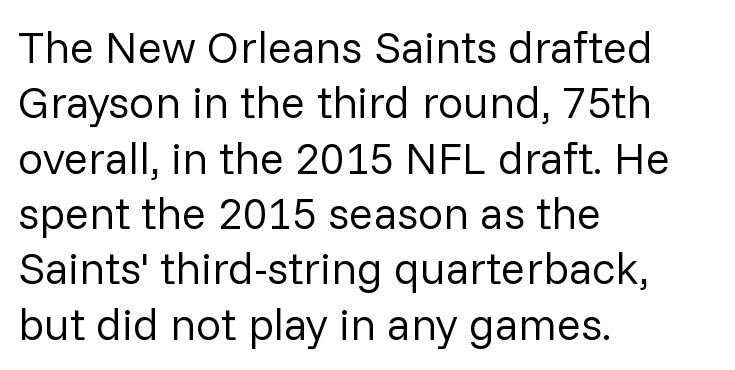
The image shows 45 px regular-weight sans-serif type, upright; set left-aligned, line spacing 1.23x, normal letter spacing, not underlined; low stroke contrast and a medium x-height.
